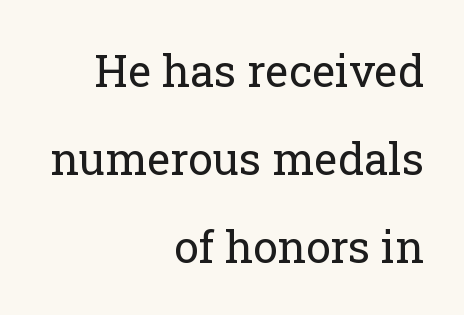
The image shows 44 px regular-weight serif type, upright; set right-aligned, loose line spacing (2.0x), normal letter spacing, not underlined; low stroke contrast and a medium x-height.
